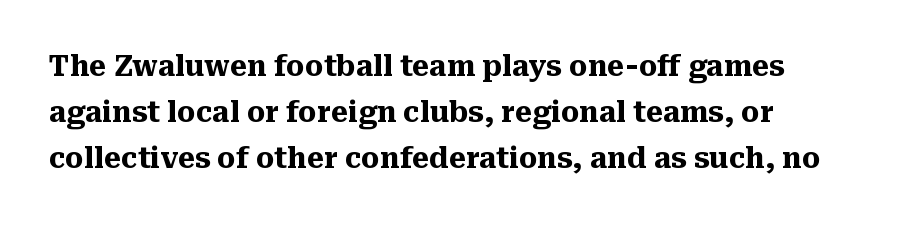
Little horizontal feet cap the strokes, marking this as serif type. The text block is weighted toward the left margin, trailing off unevenly rightward. The rendering keeps characters at their native spacing. Ascenders rise straight up at ninety degrees.
